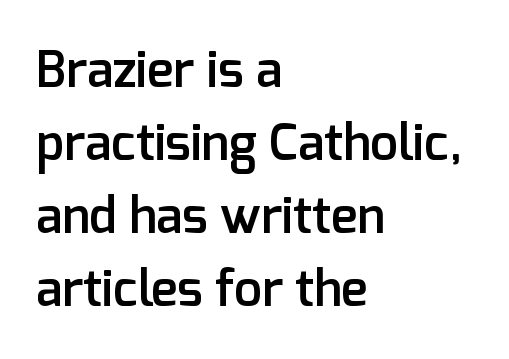
The image shows 50 px semibold sans-serif type, upright; set left-aligned, normal line spacing (1.46x), normal letter spacing, not underlined; low stroke contrast and a medium x-height.
